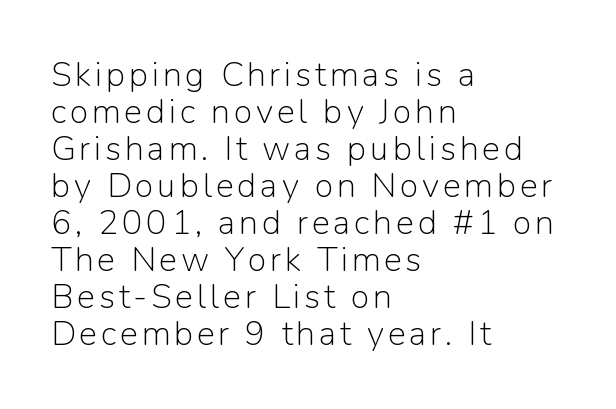
Q: Is the text bold? A: No.
Q: Is the text italic (slanted)? A: No, it is upright.
Q: Is the typeface a serif or a sans-serif typeface? A: Sans-serif.
Q: Is the text underlined? A: No.
Q: How is the paragraph aligned? A: Left-aligned.
Q: Is the spacing between lines tight, normal or loose? A: Tight.
Q: Width (condensed, normal, or wide)? A: Normal.
Q: Stroke contrast? A: Low.
Q: x-height? A: Medium.
Q: Monospaced? A: No.
